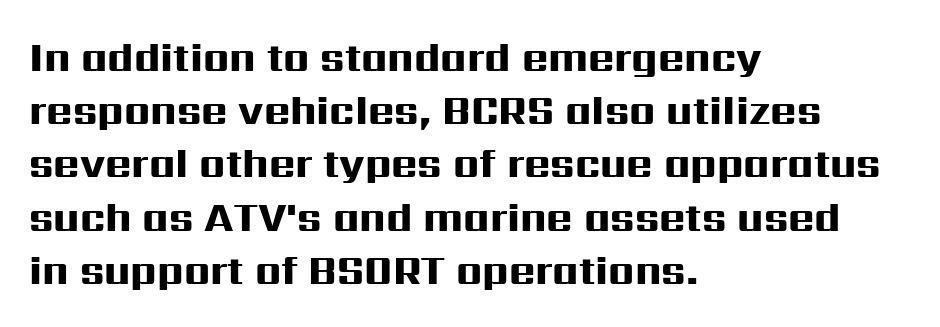
Unlike italic type, these characters show no tilt at all. Each letter keeps its own natural width here, so spacing adapts to shape. These lines carry a lot of weight — the face is fully bold. Words appear dense and cohesive because spacing is normal. The designer went with a sans here, leaving each stem footless. Regular leading.
